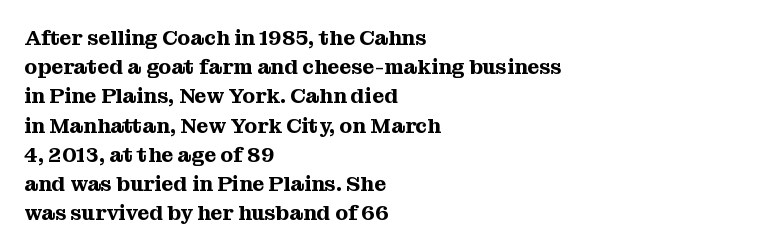
{"italic": "no", "underline": "no", "align": "left", "line_spacing": "normal", "line_spacing_ratio": 1.39, "letter_spacing": "normal", "letter_spacing_em": 0.0, "glyph_px": 21}
